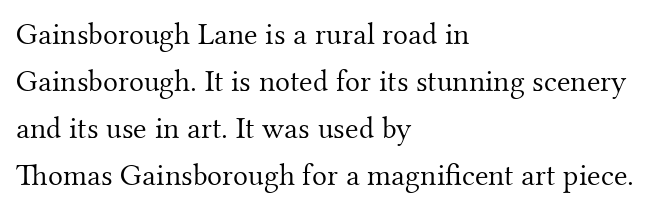
Q: Is the text bold? A: No.
Q: Is the text italic (slanted)? A: No, it is upright.
Q: Is the typeface a serif or a sans-serif typeface? A: Serif.
Q: Is the text underlined? A: No.
Q: How is the paragraph aligned? A: Left-aligned.
Q: Is the spacing between letters normal or unusually wide? A: Normal.
Q: Is the spacing between lines tight, normal or loose? A: Normal.
Q: Width (condensed, normal, or wide)? A: Normal.
Q: Stroke contrast? A: Medium.
Q: x-height? A: Small.
Q: Monospaced? A: No.
